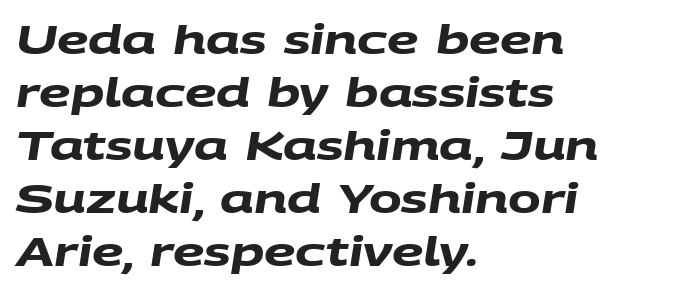
Q: Is the text bold? A: Yes.
Q: Is the typeface a serif or a sans-serif typeface? A: Sans-serif.
Q: Is the text underlined? A: No.
Q: How is the paragraph aligned? A: Left-aligned.
Q: Is the spacing between letters normal or unusually wide? A: Normal.
Q: Is the spacing between lines tight, normal or loose? A: Normal.
Q: Width (condensed, normal, or wide)? A: Wide.
Q: Stroke contrast? A: Medium.
Q: x-height? A: Large.
Q: Monospaced? A: No.
